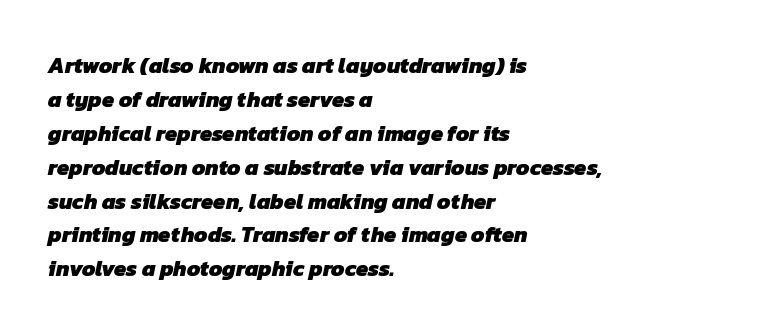
The image shows 22 px bold type; set left-aligned, normal line spacing (1.54x), normal letter spacing, not underlined.
